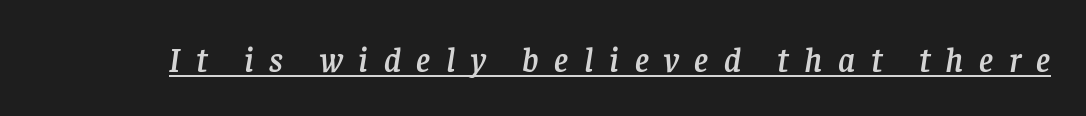
In designer terms, the underline attribute is active on this setting. Yep, those are serifs on the letters. This sample uses expanded letter spacing, leaving extra air between glyphs. Characters are canted at an angle relative to the baseline's perpendicular. The letters advance in unequal steps, a hallmark of proportional type.
